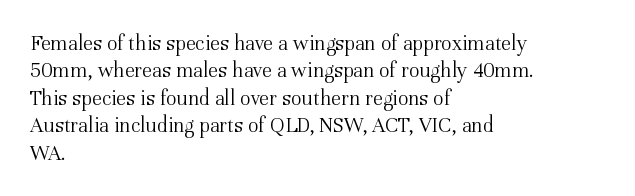
Counters stay open thanks to moderate or lighter strokes. All the whitespace from short lines collects on the right. Normally led — the rows are evenly, conventionally spaced. The glyphs are unaccompanied by any horizontal stroke below them.
